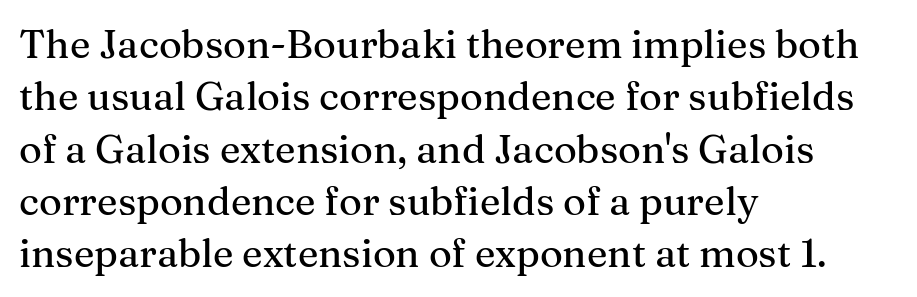
Q: Is the text italic (slanted)? A: No, it is upright.
Q: Is the typeface a serif or a sans-serif typeface? A: Serif.
Q: Is the text underlined? A: No.
Q: How is the paragraph aligned? A: Left-aligned.
Q: Is the spacing between letters normal or unusually wide? A: Normal.
Q: Is the spacing between lines tight, normal or loose? A: Normal.
Q: Width (condensed, normal, or wide)? A: Normal.
Q: Stroke contrast? A: Medium.
Q: x-height? A: Medium.
Q: Monospaced? A: No.
